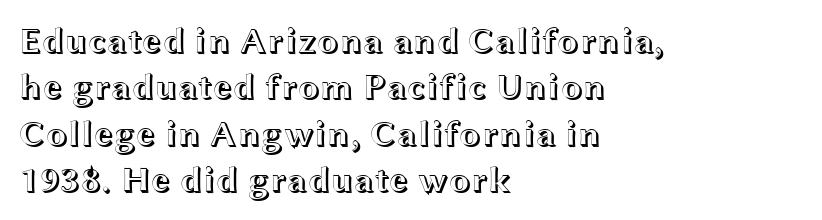
Q: Is the text italic (slanted)? A: No, it is upright.
Q: Is the text underlined? A: No.
Q: How is the paragraph aligned? A: Left-aligned.
Q: Is the spacing between letters normal or unusually wide? A: Normal.
Q: Is the spacing between lines tight, normal or loose? A: Normal.
Q: Width (condensed, normal, or wide)? A: Wide.
Q: x-height? A: Medium.
Q: Monospaced? A: No.
